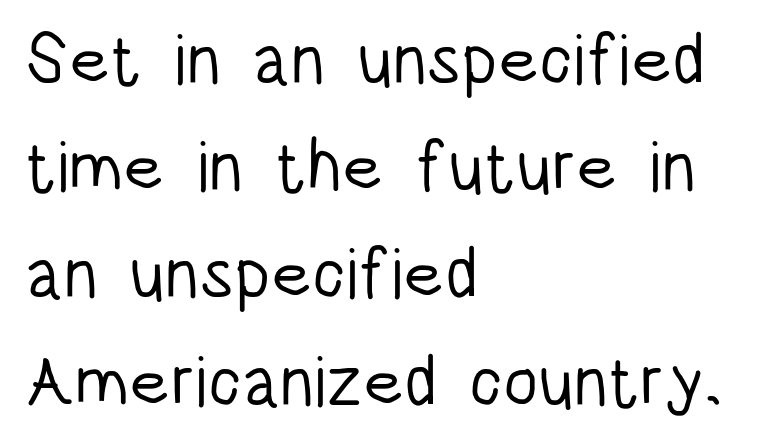
{"serif": "no", "italic": "no", "bold": "no", "weight": "light", "width": "condensed", "stroke_contrast": "low", "x_height": "large", "monospaced": "no", "underline": "no", "align": "left", "line_spacing": "normal", "line_spacing_ratio": 1.51, "letter_spacing": "normal", "letter_spacing_em": 0.0, "glyph_px": 71}
